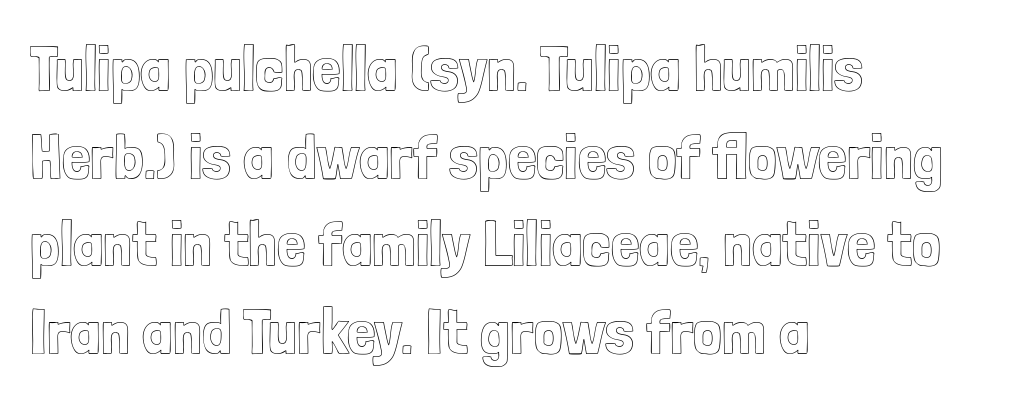
You could not count columns in this text — the font is proportionally spaced. Anything drawn beneath the words? Only blank space. Between one letter and the next there's only the usual sliver of space. The vertical gap from one line to the next is medium. The typesetter chose a ragged-right arrangement here.
